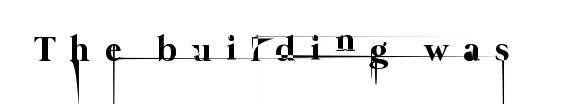
The image shows 35 px thin type; set unusually wide letter spacing (+0.42 em), not underlined; low stroke contrast and a medium x-height.
